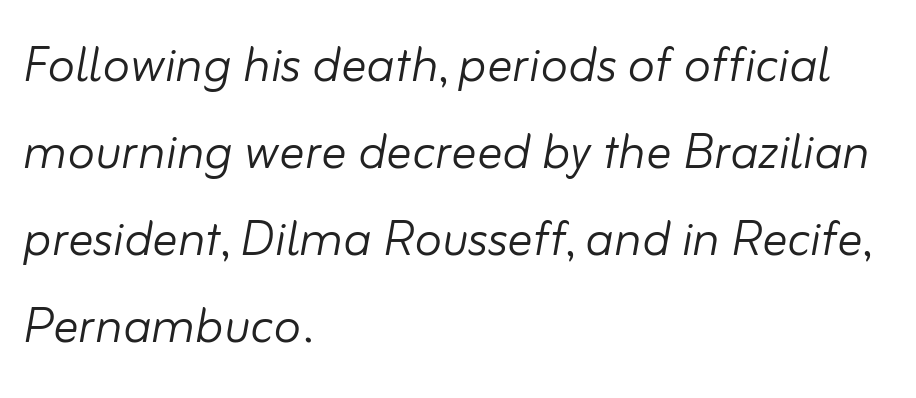
Every row of glyphs begins at an identical x-position on the left. Plain, unruled lines of type. Observe the lean: these are italic letterforms. This block has exactly the height ordinary leading produces. A quiet, ordinary-to-light weight characterises the typeface.
